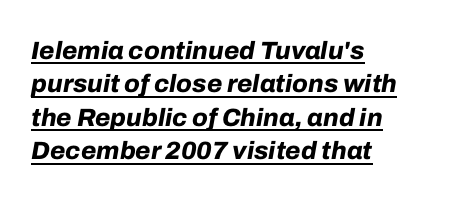
The image shows 25 px bold type, italic (leaning right); set left-aligned, normal line spacing (1.34x), normal letter spacing, underlined.
